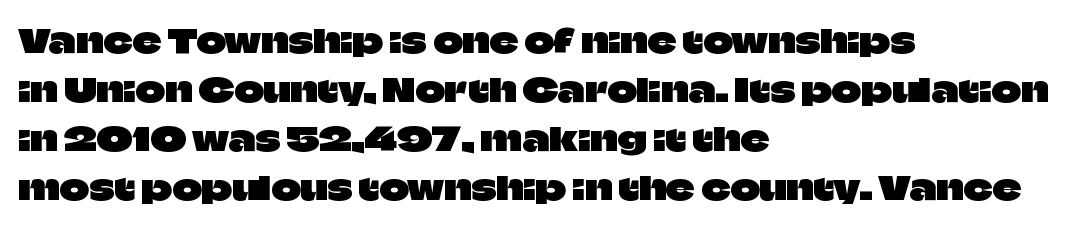
The horizontal fit of the characters is conventional and even. What's the leading like? Ordinary, nothing unusual. The zone under the glyphs is completely vacant. You could not count columns in this text — the font is proportionally spaced. Where is the straight margin? On the left. The text was rendered using a sans face with plain stroke endings.
